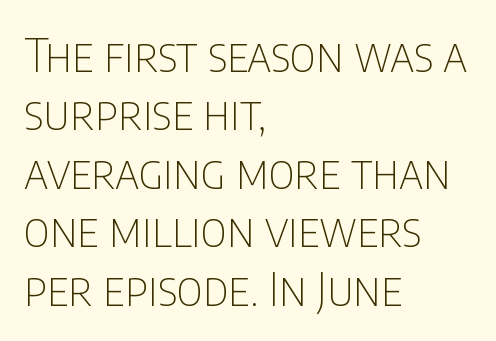
{"serif": "no", "italic": "no", "bold": "no", "weight": "thin", "width": "condensed", "stroke_contrast": "low", "x_height": "large", "monospaced": "no", "underline": "no", "align": "left", "line_spacing": "normal", "line_spacing_ratio": 1.27, "letter_spacing": "normal", "letter_spacing_em": 0.0, "glyph_px": 46}
